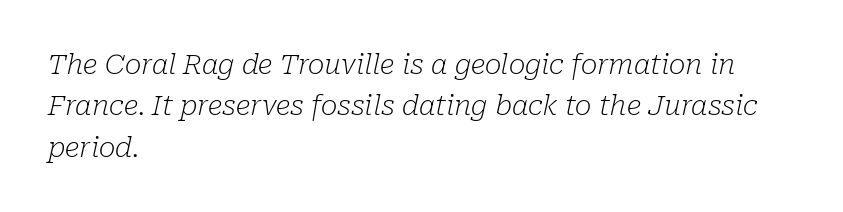
Q: Is the text bold? A: No.
Q: Is the text italic (slanted)? A: Yes, it leans right by about 10 degrees.
Q: Is the typeface a serif or a sans-serif typeface? A: Serif.
Q: Is the text underlined? A: No.
Q: How is the paragraph aligned? A: Left-aligned.
Q: Is the spacing between letters normal or unusually wide? A: Normal.
Q: Is the spacing between lines tight, normal or loose? A: Normal.
Q: Width (condensed, normal, or wide)? A: Normal.
Q: Stroke contrast? A: Low.
Q: x-height? A: Medium.
Q: Monospaced? A: No.
